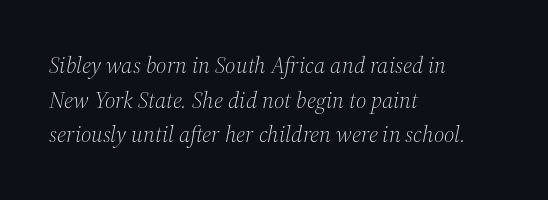
What stands out about the letter spacing? Nothing — it is the standard amount. The passage shown is not underscored anywhere. This sample keeps an unexceptional amount of space between lines. The text carries the slant typical of an italic or oblique font. Counters stay open thanks to moderate or lighter strokes. All the whitespace from short lines collects on the right.
